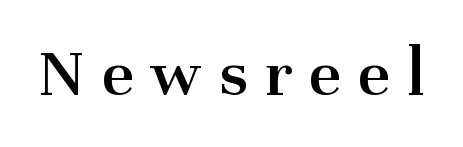
Q: Is the text bold? A: Semi-bold.
Q: Is the text italic (slanted)? A: No, it is upright.
Q: Is the typeface a serif or a sans-serif typeface? A: Serif.
Q: Is the text underlined? A: No.
Q: Is the spacing between letters normal or unusually wide? A: Unusually wide.
Q: Width (condensed, normal, or wide)? A: Normal.
Q: Stroke contrast? A: Medium.
Q: x-height? A: Medium.
Q: Monospaced? A: No.
